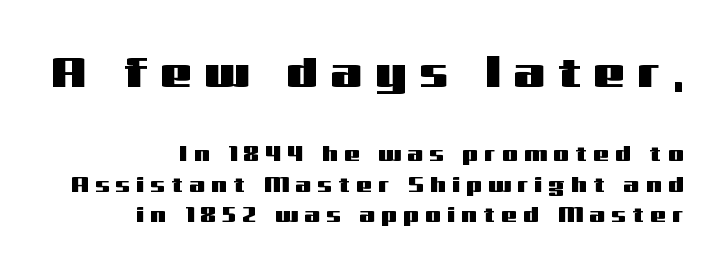
Q: Is the text italic (slanted)? A: No, it is upright.
Q: Is the typeface a serif or a sans-serif typeface? A: Sans-serif.
Q: Is the text underlined? A: No.
Q: Is the spacing between letters normal or unusually wide? A: Unusually wide.
Q: Is the spacing between lines tight, normal or loose? A: Normal.
Q: Which block of text is set in a larger size, the first (top) or the second (bottom)? A: The first (top) one.
Q: Width (condensed, normal, or wide)? A: Wide.
Q: Stroke contrast? A: Medium.
Q: x-height? A: Medium.
Q: Monospaced? A: No.
